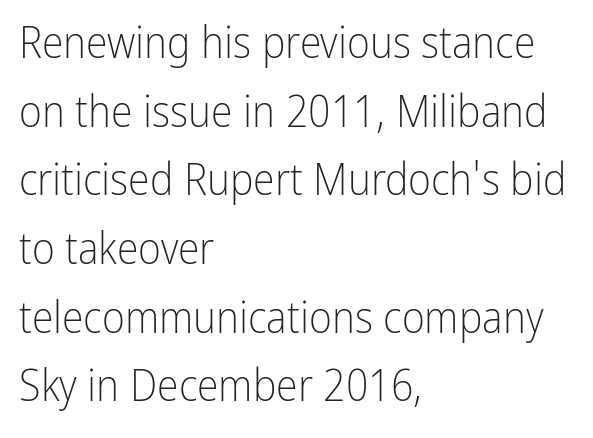
Q: Is the text bold? A: No.
Q: Is the text italic (slanted)? A: No, it is upright.
Q: Is the typeface a serif or a sans-serif typeface? A: Sans-serif.
Q: Is the text underlined? A: No.
Q: How is the paragraph aligned? A: Left-aligned.
Q: Is the spacing between letters normal or unusually wide? A: Normal.
Q: Is the spacing between lines tight, normal or loose? A: Normal.
Q: Width (condensed, normal, or wide)? A: Condensed.
Q: Stroke contrast? A: Low.
Q: x-height? A: Medium.
Q: Monospaced? A: No.
